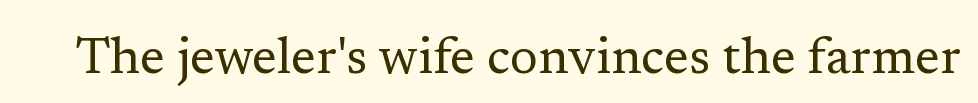
{"serif": "yes", "italic": "no", "bold": "no", "weight": "regular", "width": "normal", "stroke_contrast": "low", "x_height": "medium", "monospaced": "no", "underline": "no", "letter_spacing": "normal", "letter_spacing_em": 0.0, "glyph_px": 51}
